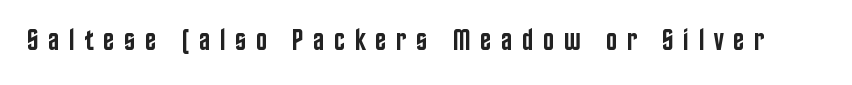
{"serif": "no", "italic": "no", "bold": "semi", "weight": "semibold", "width": "condensed", "stroke_contrast": "low", "x_height": "large", "monospaced": "no", "underline": "no", "letter_spacing": "wide", "letter_spacing_em": 0.32, "glyph_px": 30}
